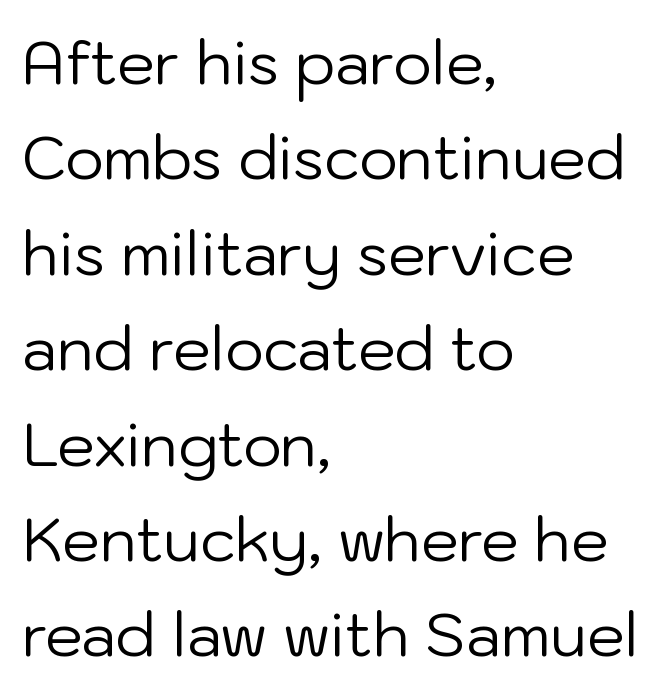
Q: Is the text bold? A: No.
Q: Is the text italic (slanted)? A: No, it is upright.
Q: Is the typeface a serif or a sans-serif typeface? A: Sans-serif.
Q: Is the text underlined? A: No.
Q: How is the paragraph aligned? A: Left-aligned.
Q: Is the spacing between letters normal or unusually wide? A: Normal.
Q: Is the spacing between lines tight, normal or loose? A: Normal.
Q: Width (condensed, normal, or wide)? A: Normal.
Q: Stroke contrast? A: Low.
Q: x-height? A: Medium.
Q: Monospaced? A: No.
